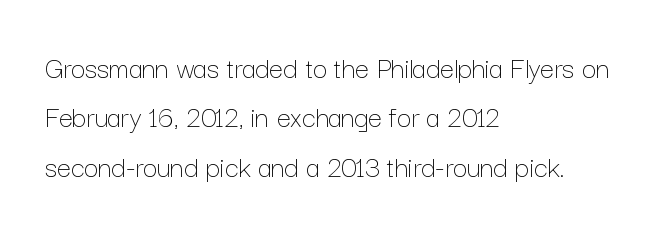
The image shows 31 px thin type, upright; set left-aligned, normal line spacing (1.59x), normal letter spacing, not underlined; low stroke contrast and a medium x-height.
